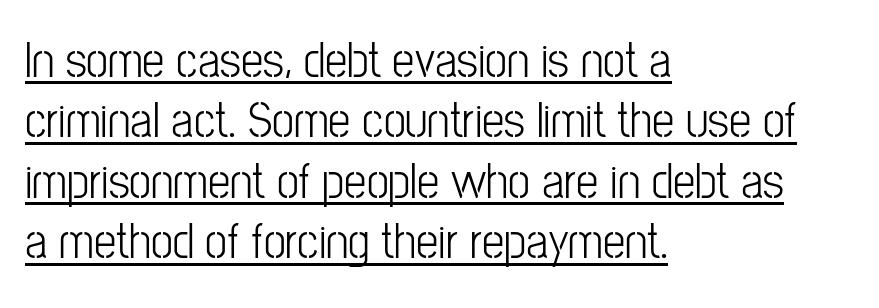
Q: Is the text bold? A: No.
Q: Is the text italic (slanted)? A: No, it is upright.
Q: Is the typeface a serif or a sans-serif typeface? A: Sans-serif.
Q: Is the text underlined? A: Yes.
Q: How is the paragraph aligned? A: Left-aligned.
Q: Is the spacing between letters normal or unusually wide? A: Normal.
Q: Width (condensed, normal, or wide)? A: Condensed.
Q: Stroke contrast? A: Low.
Q: x-height? A: Medium.
Q: Monospaced? A: No.
